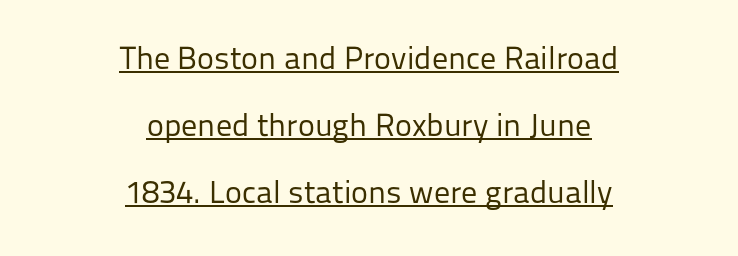
The image shows 32 px regular-weight sans-serif type, upright; set centered, loose line spacing (2.09x), normal letter spacing, underlined; low stroke contrast and a medium x-height.
